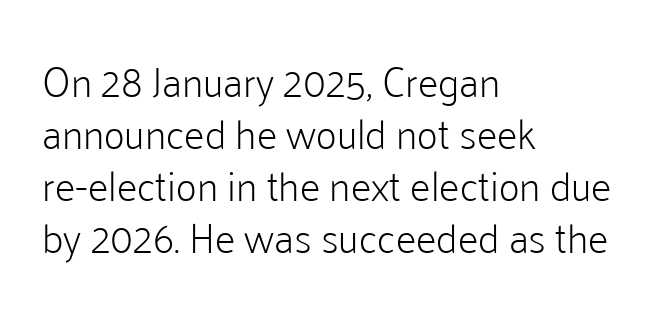
{"serif": "no", "italic": "no", "bold": "no", "weight": "light", "width": "normal", "stroke_contrast": "low", "x_height": "medium", "monospaced": "no", "underline": "no", "align": "left", "line_spacing": "normal", "line_spacing_ratio": 1.27, "letter_spacing": "normal", "letter_spacing_em": 0.0, "glyph_px": 41}
